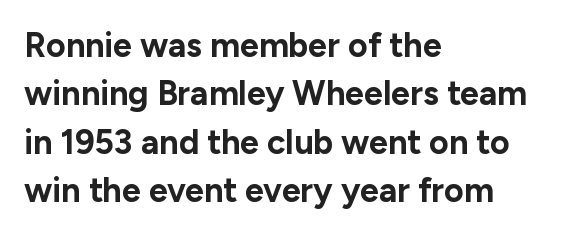
The image shows 34 px bold sans-serif type, upright; set left-aligned, normal line spacing (1.42x), normal letter spacing, not underlined; low stroke contrast and a medium x-height.
